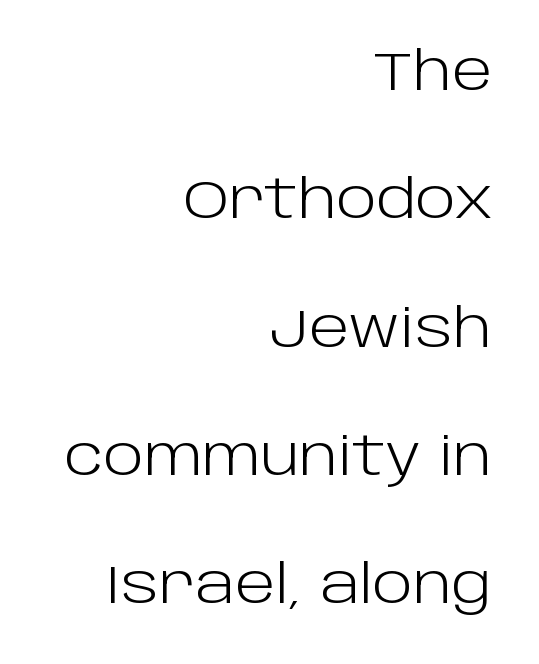
{"serif": "no", "italic": "no", "bold": "no", "weight": "light", "width": "normal", "stroke_contrast": "low", "x_height": "large", "monospaced": "no", "underline": "no", "align": "right", "line_spacing": "loose", "line_spacing_ratio": 2.42, "letter_spacing": "normal", "letter_spacing_em": 0.0, "glyph_px": 53}
